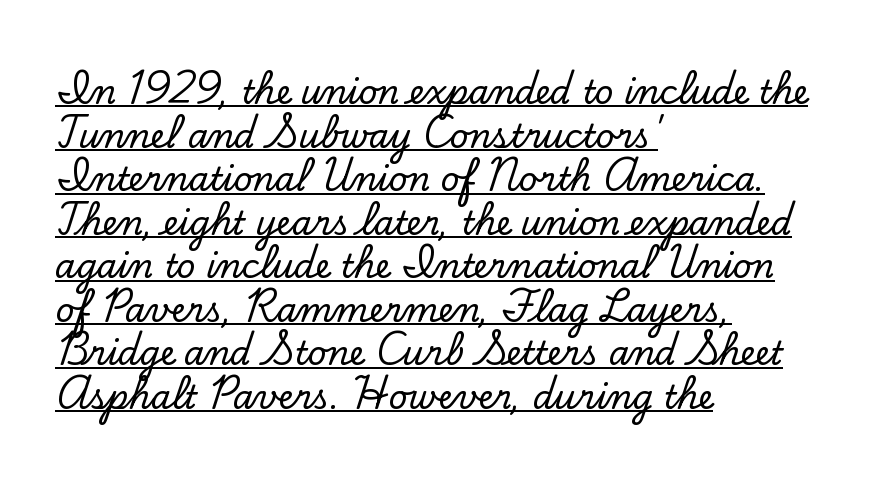
Q: Is the text italic (slanted)? A: Yes.
Q: Is the typeface a serif or a sans-serif typeface? A: Serif.
Q: Is the text underlined? A: Yes.
Q: How is the paragraph aligned? A: Left-aligned.
Q: Is the spacing between letters normal or unusually wide? A: Normal.
Q: Is the spacing between lines tight, normal or loose? A: Normal.
Q: Width (condensed, normal, or wide)? A: Normal.
Q: Stroke contrast? A: Low.
Q: x-height? A: Small.
Q: Monospaced? A: No.
